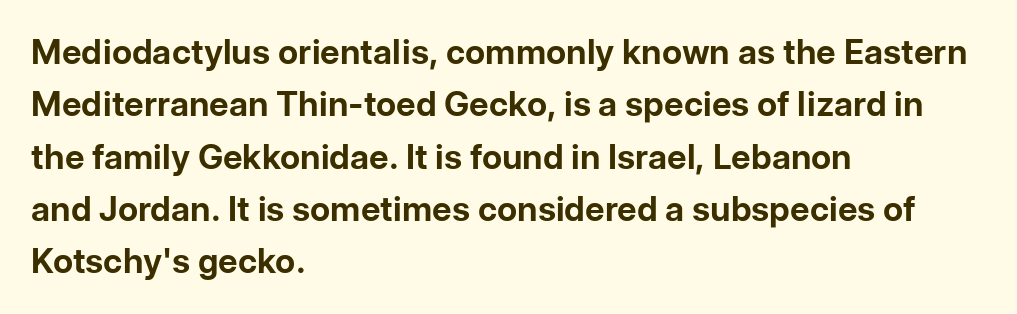
{"serif": "no", "italic": "no", "bold": "yes", "weight": "bold", "width": "normal", "stroke_contrast": "low", "x_height": "medium", "monospaced": "no", "underline": "no", "align": "left", "line_spacing": "normal", "line_spacing_ratio": 1.54, "letter_spacing": "normal", "letter_spacing_em": 0.0, "glyph_px": 34}
